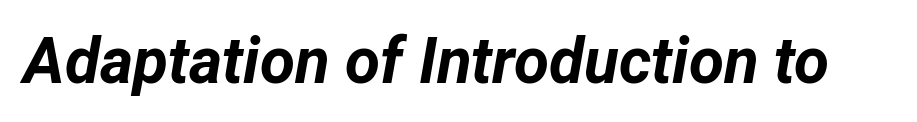
The image shows 64 px bold type, italic (leaning right); set normal letter spacing, not underlined; low stroke contrast and a medium x-height.
